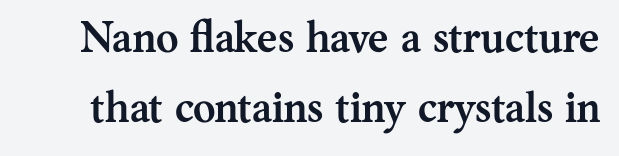
The baseline area is clear. Look at the tracking — it's just the regular setting, nothing added. Every stem runs plumb, perpendicular to the baseline. The face used here is proportionally spaced, like ordinary book or web type.
